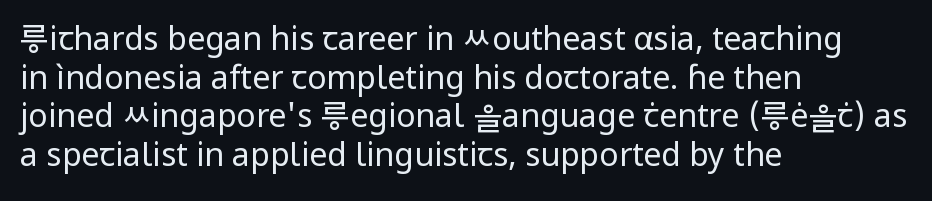
Q: Is the text bold? A: No.
Q: Is the text italic (slanted)? A: No, it is upright.
Q: Is the typeface a serif or a sans-serif typeface? A: Sans-serif.
Q: Is the text underlined? A: No.
Q: How is the paragraph aligned? A: Left-aligned.
Q: Is the spacing between letters normal or unusually wide? A: Normal.
Q: Width (condensed, normal, or wide)? A: Normal.
Q: Stroke contrast? A: Low.
Q: x-height? A: Medium.
Q: Monospaced? A: No.
